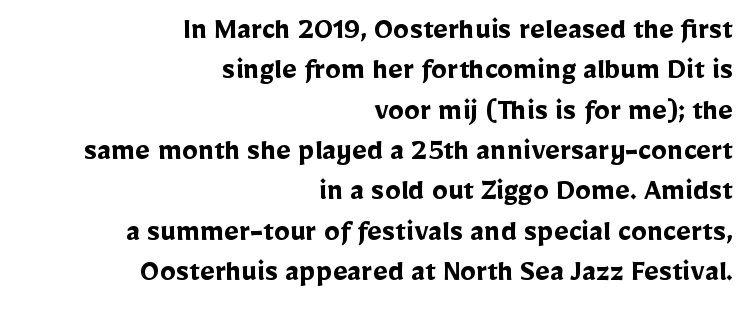
Q: Is the text bold? A: Yes.
Q: Is the text italic (slanted)? A: No, it is upright.
Q: Is the typeface a serif or a sans-serif typeface? A: Sans-serif.
Q: Is the text underlined? A: No.
Q: How is the paragraph aligned? A: Right-aligned.
Q: Is the spacing between letters normal or unusually wide? A: Normal.
Q: Is the spacing between lines tight, normal or loose? A: Normal.
Q: Width (condensed, normal, or wide)? A: Normal.
Q: Stroke contrast? A: Low.
Q: x-height? A: Medium.
Q: Monospaced? A: No.
